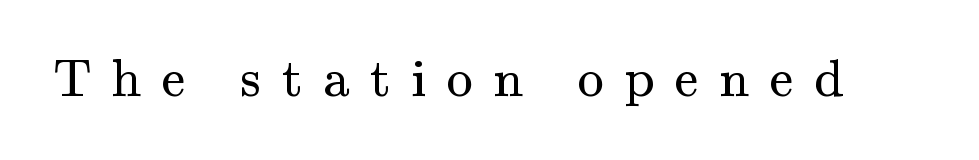
Unlike a clean sans, this face finishes its strokes with serifs. Compared with a typical body face, this is equally light or lighter still. This is roman type, the default non-slanted kind. The letters advance in unequal steps, a hallmark of proportional type. Check the space under the baseline: it is left empty.
